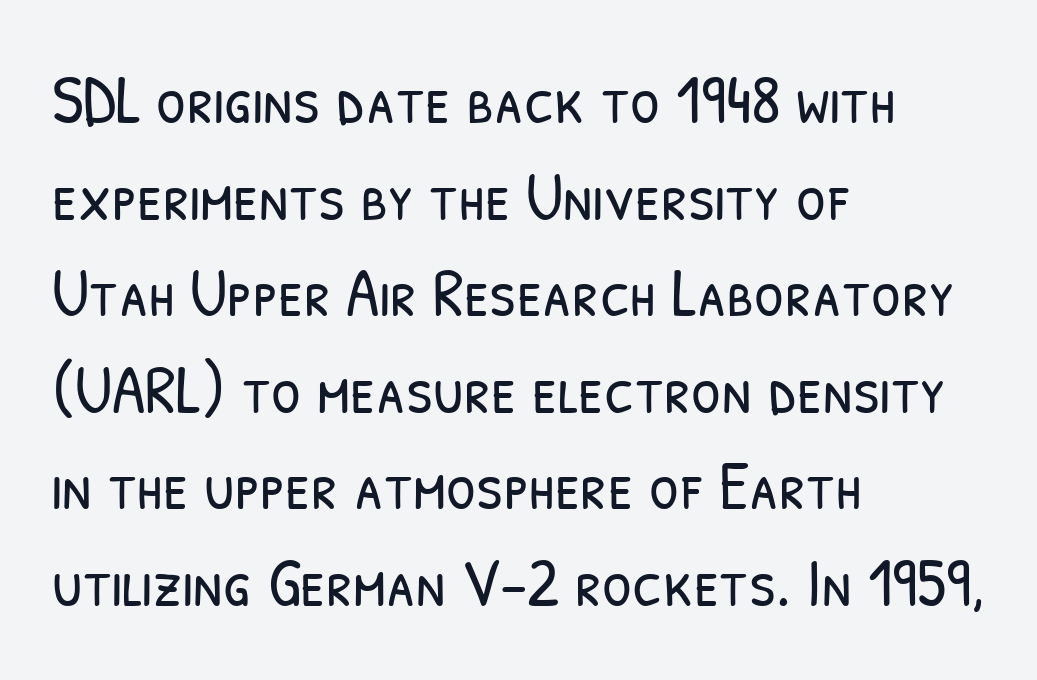
The image shows 68 px light, condensed sans-serif type; set left-aligned, normal line spacing (1.42x), normal letter spacing, not underlined; low stroke contrast and a medium x-height.
